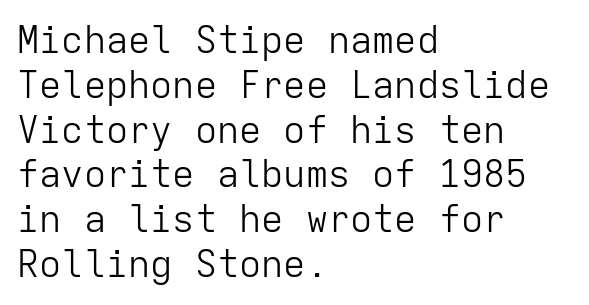
{"serif": "no", "italic": "no", "bold": "no", "weight": "light", "width": "normal", "stroke_contrast": "low", "x_height": "medium", "monospaced": "yes", "underline": "no", "align": "left", "line_spacing_ratio": 1.21, "letter_spacing": "normal", "letter_spacing_em": 0.0, "glyph_px": 37}
